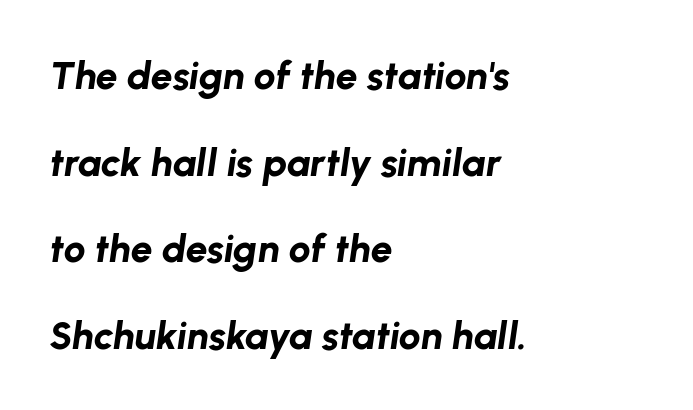
{"italic": "yes", "lean": "right", "slant_degrees": 8, "bold": "yes", "weight": "bold", "width": "normal", "stroke_contrast": "low", "x_height": "medium", "monospaced": "no", "underline": "no", "align": "left", "line_spacing": "loose", "line_spacing_ratio": 2.22, "letter_spacing": "normal", "letter_spacing_em": 0.0, "glyph_px": 39}
